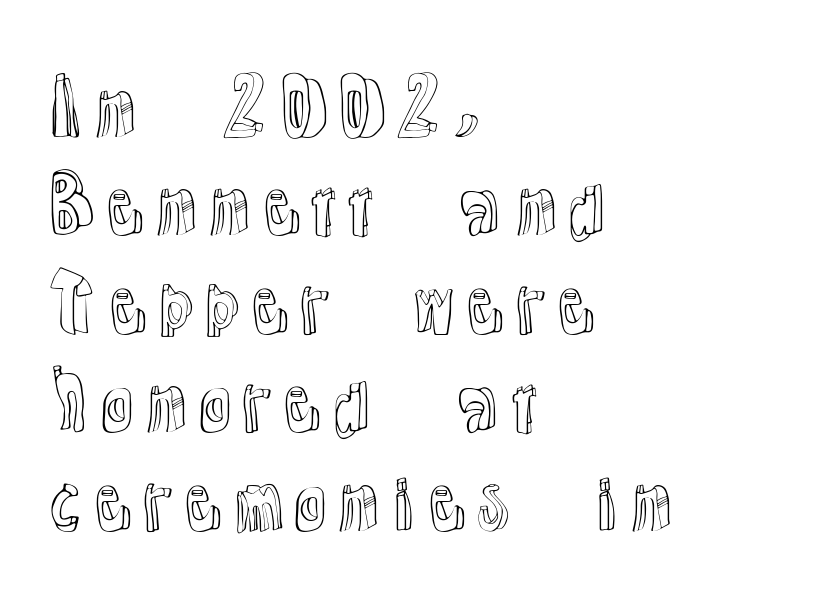
Q: Is the text italic (slanted)? A: No, it is upright.
Q: Is the text underlined? A: No.
Q: How is the paragraph aligned? A: Left-aligned.
Q: Is the spacing between letters normal or unusually wide? A: Normal.
Q: Is the spacing between lines tight, normal or loose? A: Normal.
Q: Width (condensed, normal, or wide)? A: Normal.
Q: x-height? A: Medium.
Q: Monospaced? A: No.
